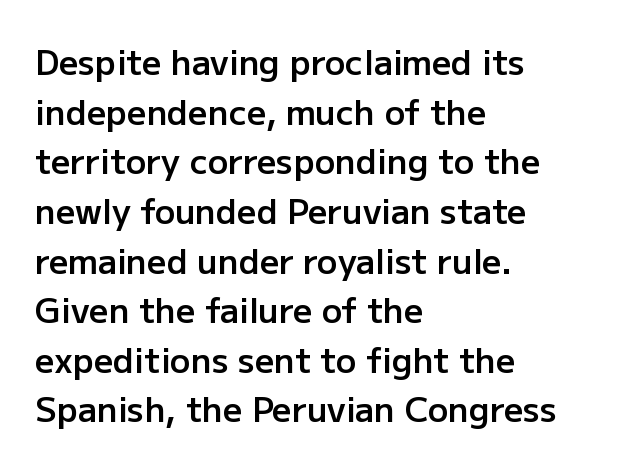
Q: Is the text bold? A: Semi-bold.
Q: Is the text italic (slanted)? A: No, it is upright.
Q: Is the typeface a serif or a sans-serif typeface? A: Sans-serif.
Q: Is the text underlined? A: No.
Q: How is the paragraph aligned? A: Left-aligned.
Q: Is the spacing between letters normal or unusually wide? A: Normal.
Q: Is the spacing between lines tight, normal or loose? A: Normal.
Q: Width (condensed, normal, or wide)? A: Normal.
Q: Stroke contrast? A: Low.
Q: x-height? A: Medium.
Q: Monospaced? A: No.
